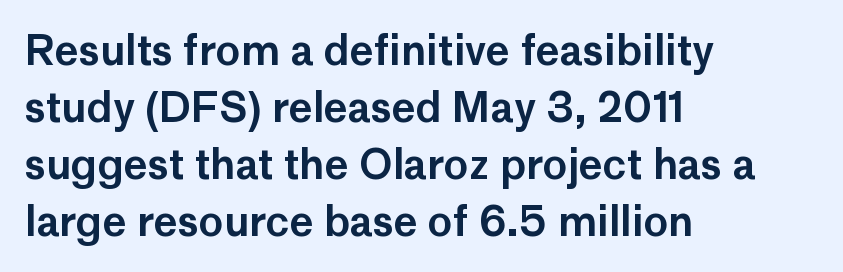
{"serif": "no", "italic": "no", "width": "normal", "stroke_contrast": "low", "x_height": "medium", "monospaced": "no", "underline": "no", "align": "left", "line_spacing": "normal", "line_spacing_ratio": 1.39, "letter_spacing": "normal", "letter_spacing_em": 0.0, "glyph_px": 41}
